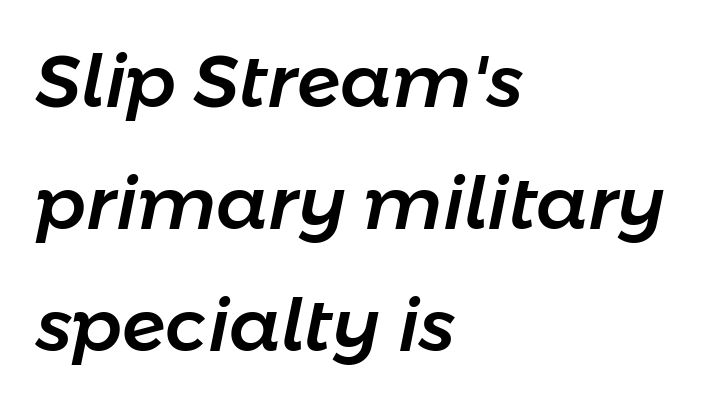
The line texture is even and compact thanks to regular tracking. Clear beneath every line of the passage. Is this a fixed-width face? No — the glyphs have proportional, varying widths. Italic: yes, the glyphs are oblique. Interline gaps are of average width in this sample.
